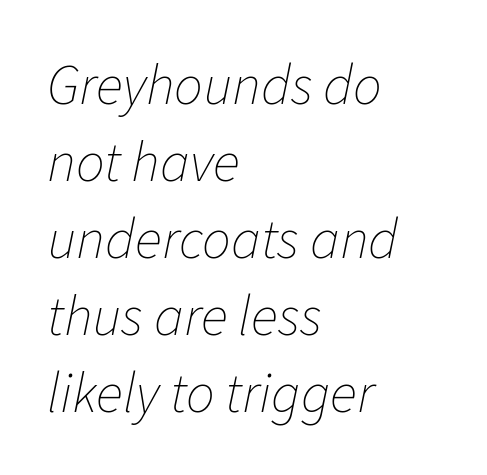
Q: Is the text bold? A: No.
Q: Is the text italic (slanted)? A: Yes, it leans right by about 11 degrees.
Q: Is the text underlined? A: No.
Q: How is the paragraph aligned? A: Left-aligned.
Q: Is the spacing between letters normal or unusually wide? A: Normal.
Q: Is the spacing between lines tight, normal or loose? A: Normal.
Q: Width (condensed, normal, or wide)? A: Normal.
Q: Stroke contrast? A: Low.
Q: x-height? A: Medium.
Q: Monospaced? A: No.
